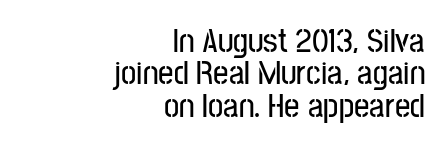
Q: Is the text italic (slanted)? A: No, it is upright.
Q: Is the typeface a serif or a sans-serif typeface? A: Sans-serif.
Q: Is the text underlined? A: No.
Q: How is the paragraph aligned? A: Right-aligned.
Q: Is the spacing between letters normal or unusually wide? A: Normal.
Q: Is the spacing between lines tight, normal or loose? A: Tight.
Q: Width (condensed, normal, or wide)? A: Condensed.
Q: Stroke contrast? A: Low.
Q: x-height? A: Medium.
Q: Monospaced? A: No.
